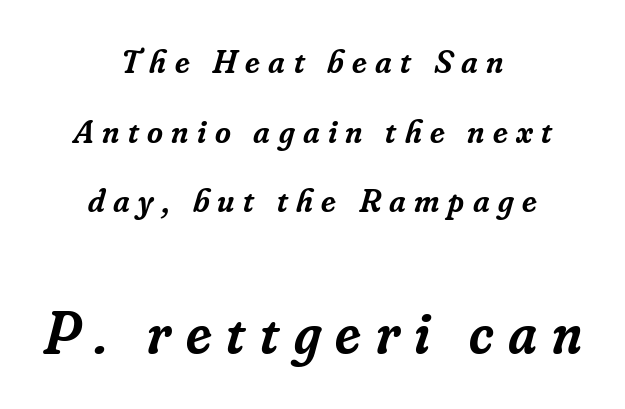
The image shows 59 px semibold serif type, italic (leaning right); set centered, loose line spacing (2.05x), unusually wide letter spacing (+0.25 em), not underlined; the second (bottom) block is 1.74x larger; low stroke contrast and a small x-height.
